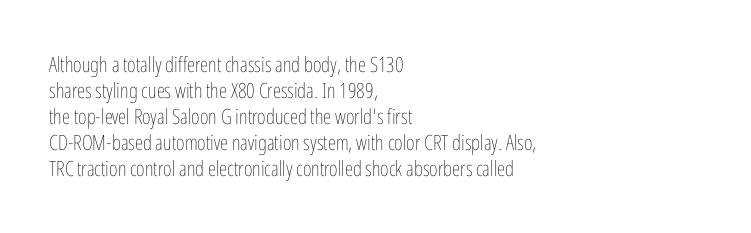
The image shows 21 px text type, upright; set left-aligned, line spacing 1.24x, normal letter spacing, not underlined.
